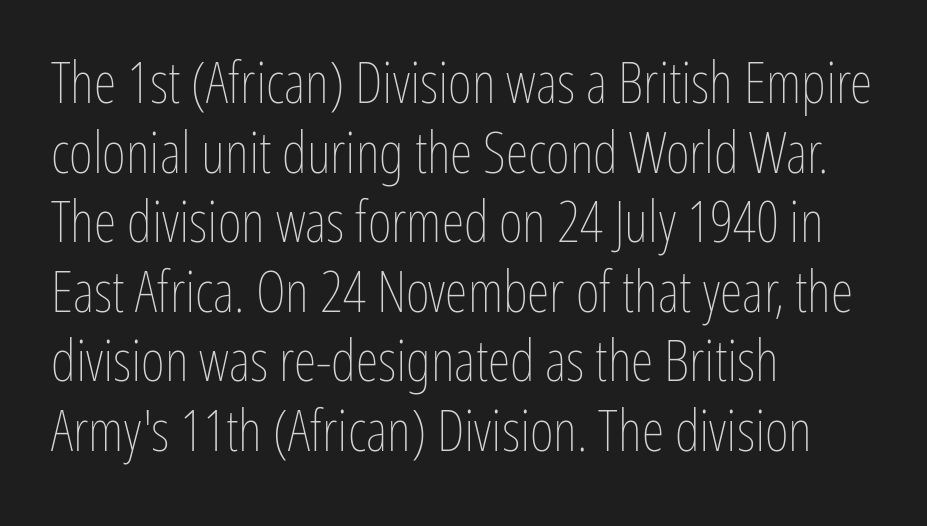
Q: Is the text bold? A: No.
Q: Is the text italic (slanted)? A: No, it is upright.
Q: Is the text underlined? A: No.
Q: How is the paragraph aligned? A: Left-aligned.
Q: Is the spacing between letters normal or unusually wide? A: Normal.
Q: Width (condensed, normal, or wide)? A: Condensed.
Q: Stroke contrast? A: Low.
Q: x-height? A: Medium.
Q: Monospaced? A: No.
